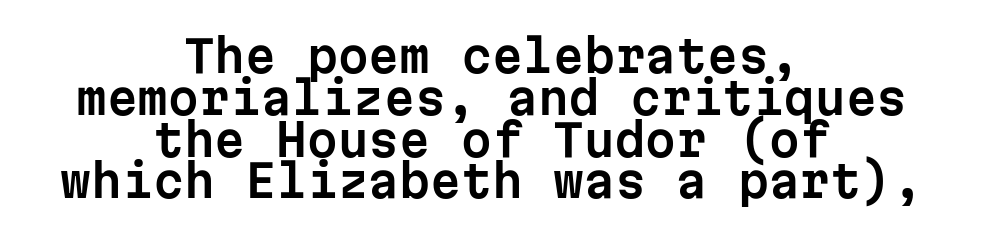
Q: Is the text italic (slanted)? A: No, it is upright.
Q: Is the typeface a serif or a sans-serif typeface? A: Sans-serif.
Q: Is the text underlined? A: No.
Q: How is the paragraph aligned? A: Centered.
Q: Is the spacing between letters normal or unusually wide? A: Normal.
Q: Is the spacing between lines tight, normal or loose? A: Tight.
Q: Width (condensed, normal, or wide)? A: Normal.
Q: Stroke contrast? A: Low.
Q: x-height? A: Medium.
Q: Monospaced? A: Yes.
